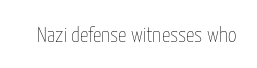
The passage shown is not underscored anywhere. The font's upright variant was chosen for this text. Stems here are at most as thick as an everyday book face. Observe the ordinary spacing: letters are neighbours, not strangers.
